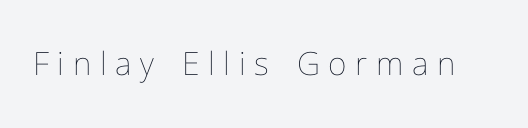
The image shows 32 px thin type, upright; set unusually wide letter spacing (+0.27 em), not underlined; low stroke contrast and a medium x-height.
